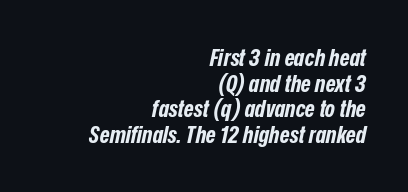
The image shows 24 px bold type, italic (leaning right); set right-aligned, tight line spacing (1.07x), normal letter spacing, not underlined.
